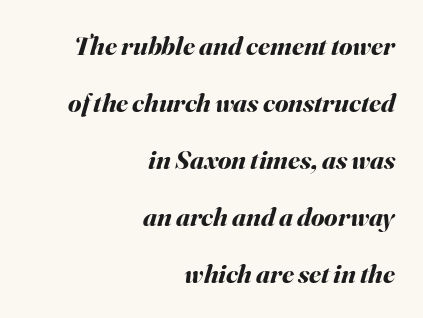
{"italic": "yes", "lean": "right", "slant_degrees": 16, "bold": "yes", "underline": "no", "align": "right", "line_spacing": "loose", "line_spacing_ratio": 2.11, "letter_spacing": "normal", "letter_spacing_em": 0.0, "glyph_px": 27}
